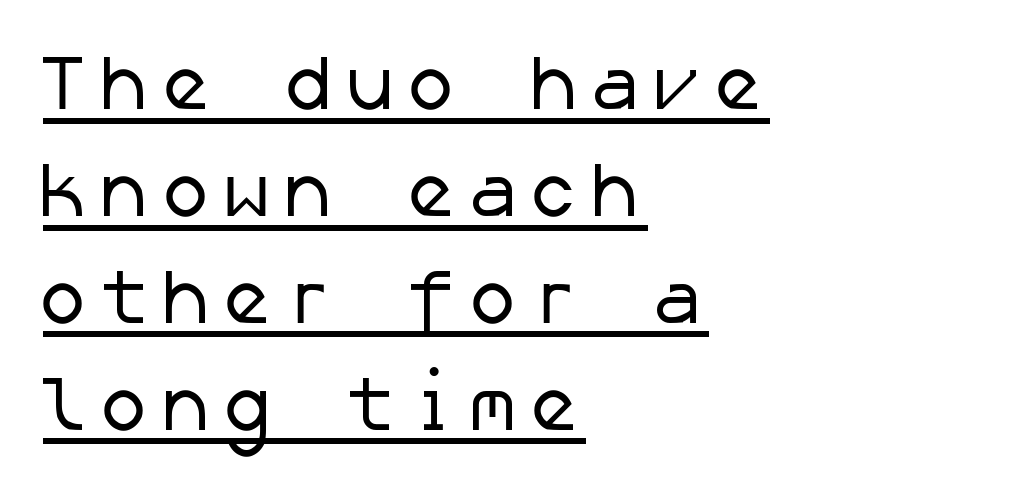
Grotesque or geometric, the face here clearly has no serifs. Students, observe the line beneath the letters — that is underlining. Weight: not bold — regular or lighter. This rendering uses left alignment, leaving the right contour irregular.
